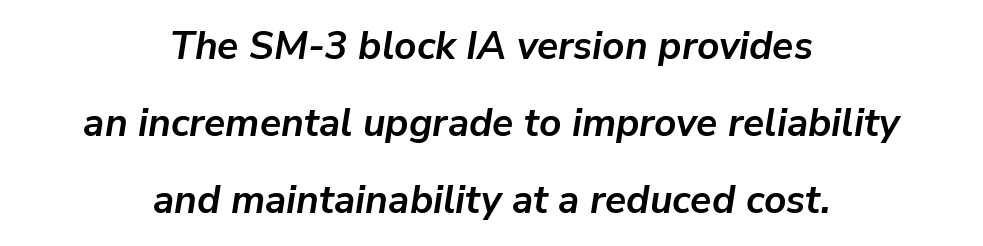
The image shows 39 px semibold type, italic (leaning right); set centered, loose line spacing (1.97x), normal letter spacing, not underlined; low stroke contrast and a medium x-height.
